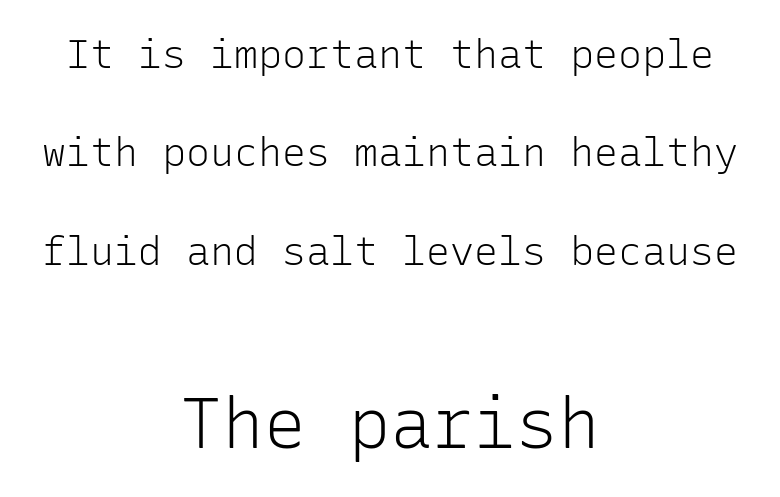
Q: Is the text bold? A: No.
Q: Is the text italic (slanted)? A: No, it is upright.
Q: Is the typeface a serif or a sans-serif typeface? A: Sans-serif.
Q: Is the text underlined? A: No.
Q: How is the paragraph aligned? A: Centered.
Q: Is the spacing between letters normal or unusually wide? A: Normal.
Q: Is the spacing between lines tight, normal or loose? A: Loose.
Q: Which block of text is set in a larger size, the first (top) or the second (bottom)? A: The second (bottom) one.
Q: Width (condensed, normal, or wide)? A: Normal.
Q: Stroke contrast? A: Low.
Q: x-height? A: Medium.
Q: Monospaced? A: Yes.
